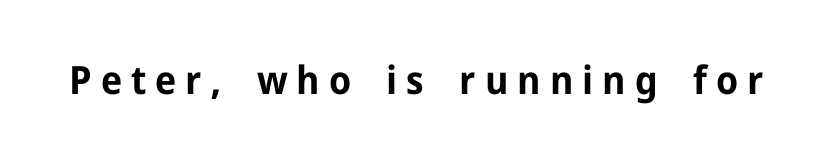
Q: Is the text bold? A: Yes.
Q: Is the text italic (slanted)? A: No, it is upright.
Q: Is the typeface a serif or a sans-serif typeface? A: Sans-serif.
Q: Is the text underlined? A: No.
Q: Is the spacing between letters normal or unusually wide? A: Unusually wide.
Q: Width (condensed, normal, or wide)? A: Normal.
Q: Stroke contrast? A: Low.
Q: x-height? A: Medium.
Q: Monospaced? A: No.
